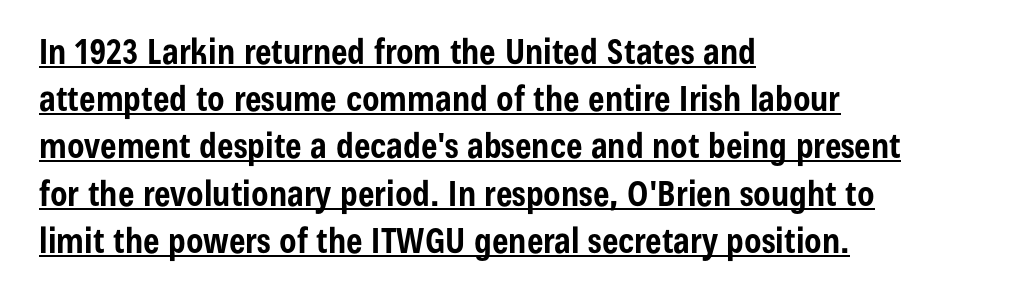
{"serif": "no", "italic": "no", "bold": "yes", "weight": "bold", "width": "condensed", "stroke_contrast": "low", "x_height": "medium", "monospaced": "no", "underline": "yes", "align": "left", "line_spacing": "normal", "line_spacing_ratio": 1.35, "letter_spacing": "normal", "letter_spacing_em": 0.0, "glyph_px": 35}
